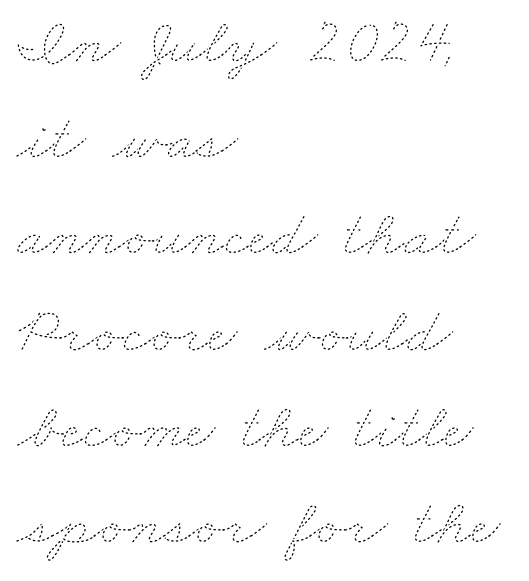
Q: Is the text bold? A: No.
Q: Is the text underlined? A: No.
Q: How is the paragraph aligned? A: Left-aligned.
Q: Is the spacing between letters normal or unusually wide? A: Normal.
Q: Is the spacing between lines tight, normal or loose? A: Normal.
Q: Width (condensed, normal, or wide)? A: Wide.
Q: Stroke contrast? A: Low.
Q: x-height? A: Small.
Q: Monospaced? A: No.
